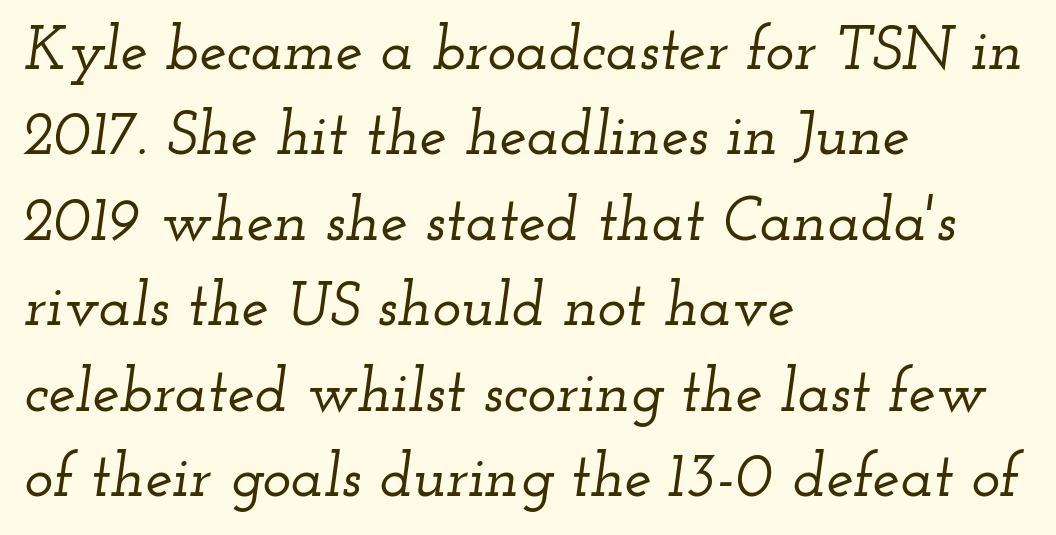
The image shows 61 px wide serif type, italic (leaning right); set left-aligned, normal line spacing (1.4x), normal letter spacing, not underlined; low stroke contrast and a small x-height.
